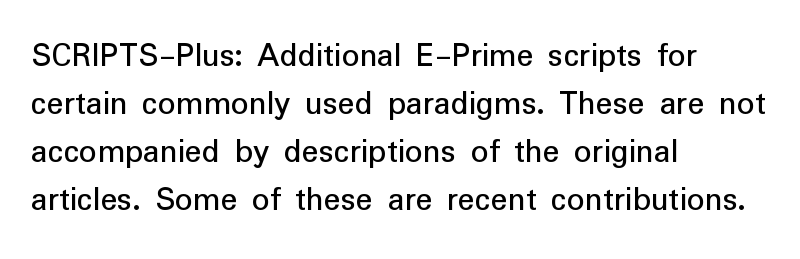
When letters stand straight like this, we call the style roman or upright. The leading is moderate, giving the passage an even texture. A typesetter would call this proportional, since set widths differ per character. Check where the strokes stop: nothing finishes them off — pure sans. The letterforms sit shoulder to shoulder at normal distance. The specimen omits any rule beneath the text block's lines.
